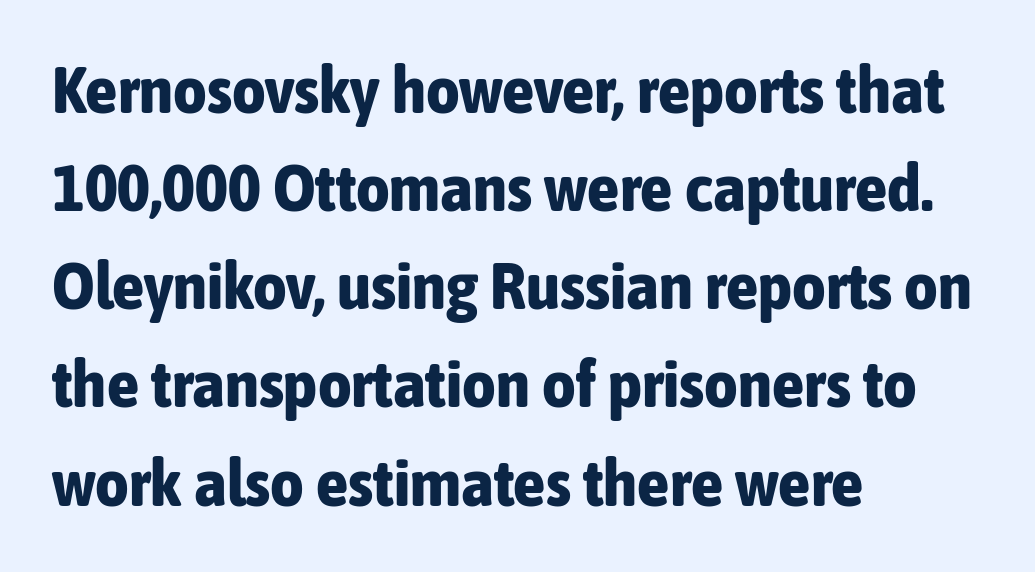
{"serif": "no", "italic": "no", "bold": "yes", "weight": "bold", "width": "condensed", "stroke_contrast": "low", "x_height": "medium", "monospaced": "no", "underline": "no", "align": "left", "line_spacing": "normal", "line_spacing_ratio": 1.51, "letter_spacing": "normal", "letter_spacing_em": 0.0, "glyph_px": 65}
